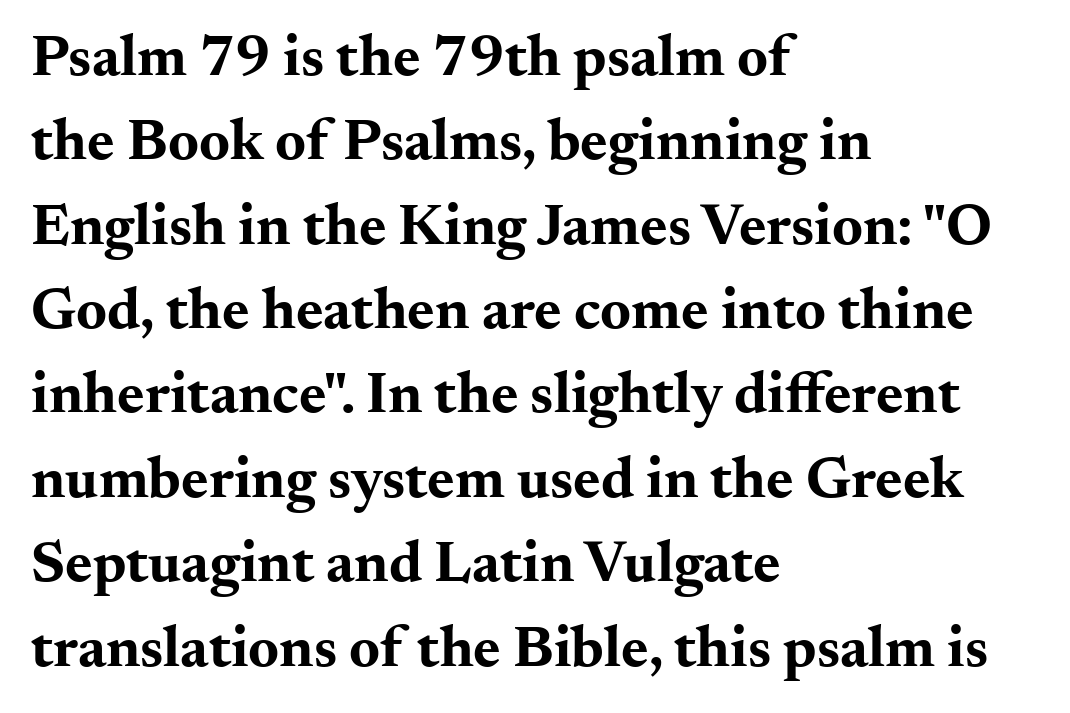
Q: Is the text bold? A: Yes.
Q: Is the text italic (slanted)? A: No, it is upright.
Q: Is the typeface a serif or a sans-serif typeface? A: Serif.
Q: Is the text underlined? A: No.
Q: How is the paragraph aligned? A: Left-aligned.
Q: Is the spacing between letters normal or unusually wide? A: Normal.
Q: Is the spacing between lines tight, normal or loose? A: Normal.
Q: Width (condensed, normal, or wide)? A: Wide.
Q: Stroke contrast? A: Medium.
Q: x-height? A: Small.
Q: Monospaced? A: No.
